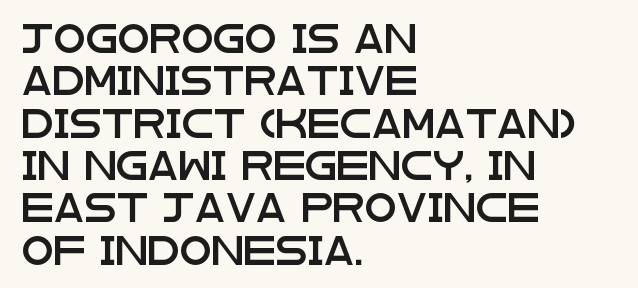
Q: Is the text italic (slanted)? A: No, it is upright.
Q: Is the typeface a serif or a sans-serif typeface? A: Sans-serif.
Q: Is the text underlined? A: No.
Q: How is the paragraph aligned? A: Left-aligned.
Q: Is the spacing between letters normal or unusually wide? A: Normal.
Q: Is the spacing between lines tight, normal or loose? A: Normal.
Q: Width (condensed, normal, or wide)? A: Wide.
Q: Stroke contrast? A: Low.
Q: x-height? A: Large.
Q: Monospaced? A: No.
